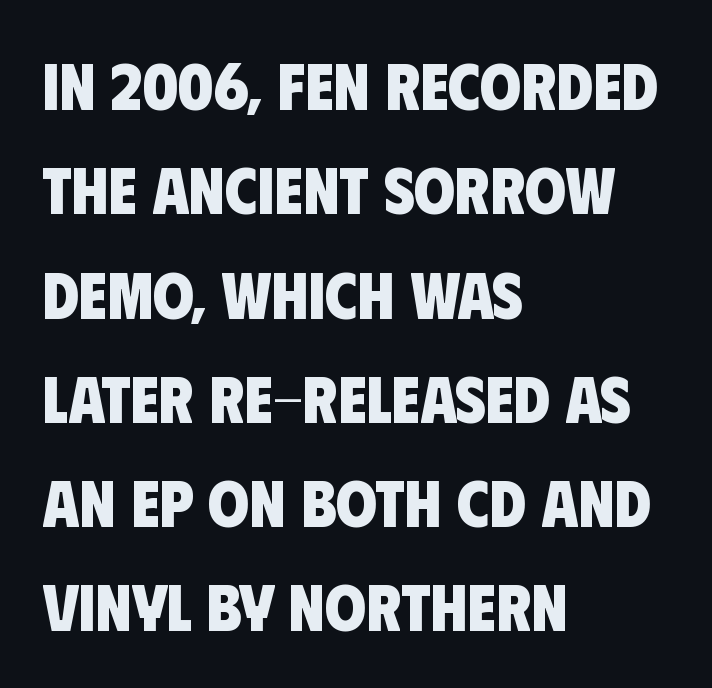
The glyphs in this specimen are sans serif. Each row of text sits above clean, open space. Whoever set this chose a conventional vertical rhythm. Weight: bold. Think of a printed novel: that variable character pitch is what you see here.
